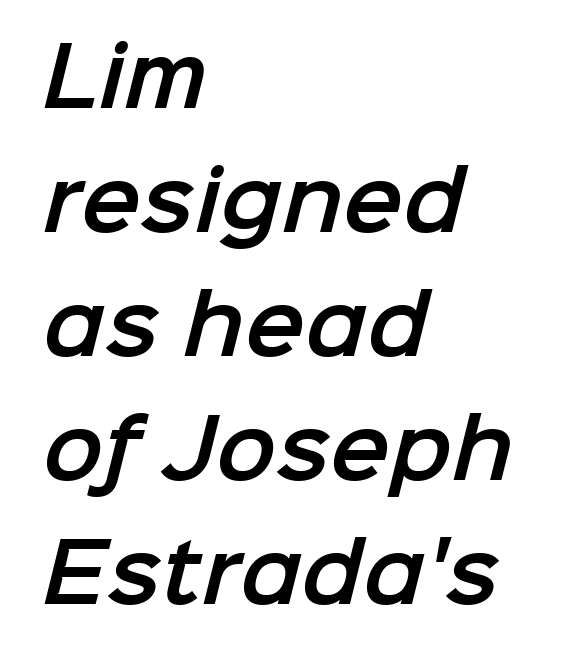
{"serif": "no", "width": "normal", "stroke_contrast": "low", "x_height": "medium", "monospaced": "no", "underline": "no", "align": "left", "line_spacing": "normal", "line_spacing_ratio": 1.55, "letter_spacing": "normal", "letter_spacing_em": 0.0, "glyph_px": 80}
